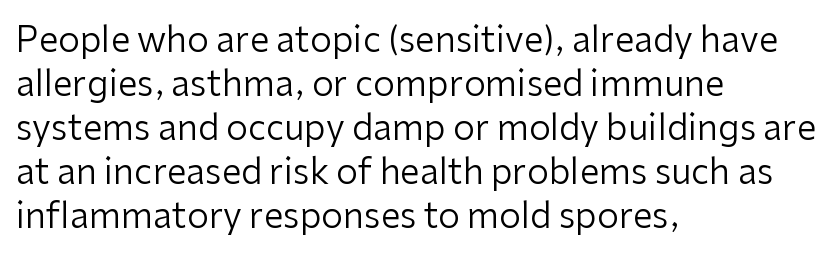
Typographically, this falls in the sans-serif category. No extra tracking has been applied to these lines. Vertically, the passage feels balanced, rows spaced as you'd expect. Reading down the block, your eye returns to a fixed left position each line.
